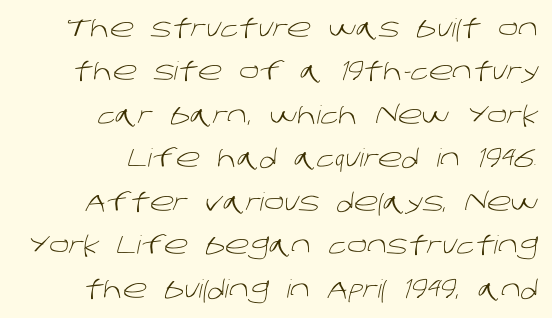
{"bold": "no", "underline": "no", "align": "right", "line_spacing_ratio": 1.74, "letter_spacing": "normal", "letter_spacing_em": 0.0, "glyph_px": 25}
